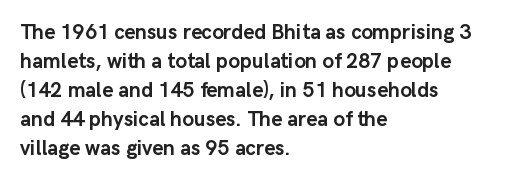
Q: Is the text bold? A: Yes.
Q: Is the text italic (slanted)? A: No, it is upright.
Q: Is the text underlined? A: No.
Q: How is the paragraph aligned? A: Left-aligned.
Q: Is the spacing between letters normal or unusually wide? A: Normal.
Q: Is the spacing between lines tight, normal or loose? A: Normal.
